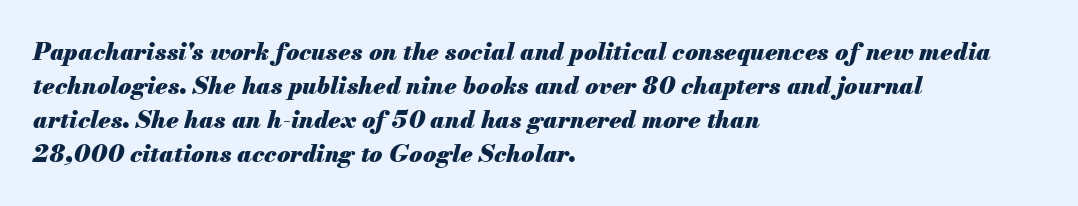
{"italic": "yes", "lean": "right", "slant_degrees": 13, "bold": "yes", "underline": "no", "align": "left", "line_spacing": "normal", "line_spacing_ratio": 1.42, "letter_spacing": "normal", "letter_spacing_em": 0.0, "glyph_px": 24}
